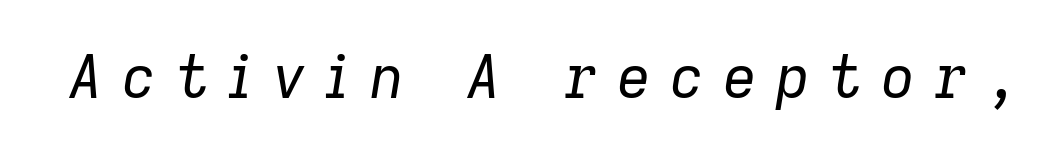
Q: Is the text bold? A: No.
Q: Is the text italic (slanted)? A: Yes, it leans right by about 9 degrees.
Q: Is the text underlined? A: No.
Q: Is the spacing between letters normal or unusually wide? A: Unusually wide.
Q: Width (condensed, normal, or wide)? A: Normal.
Q: Stroke contrast? A: Low.
Q: x-height? A: Medium.
Q: Monospaced? A: No.
